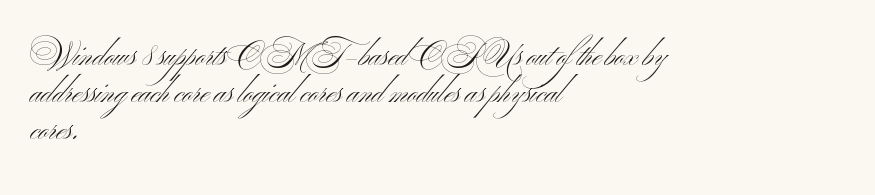
The image shows 30 px light, wide sans-serif type; set left-aligned, line spacing 1.24x, normal letter spacing, not underlined; medium stroke contrast and a small x-height.
